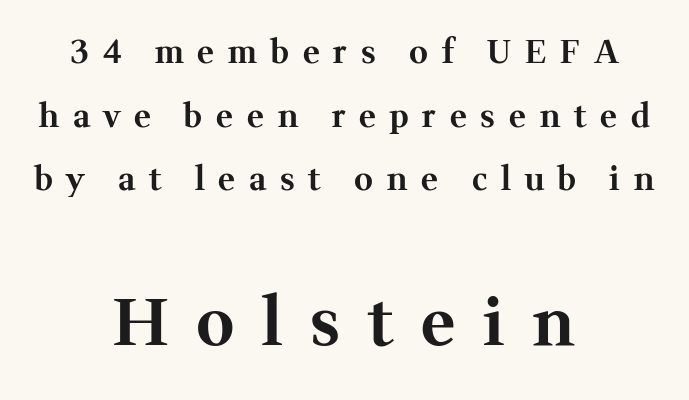
The image shows 65 px bold serif type, upright; set centered, loose line spacing (1.99x), unusually wide letter spacing (+0.43 em), not underlined; the second (bottom) block is 2.03x larger; medium stroke contrast and a medium x-height.
